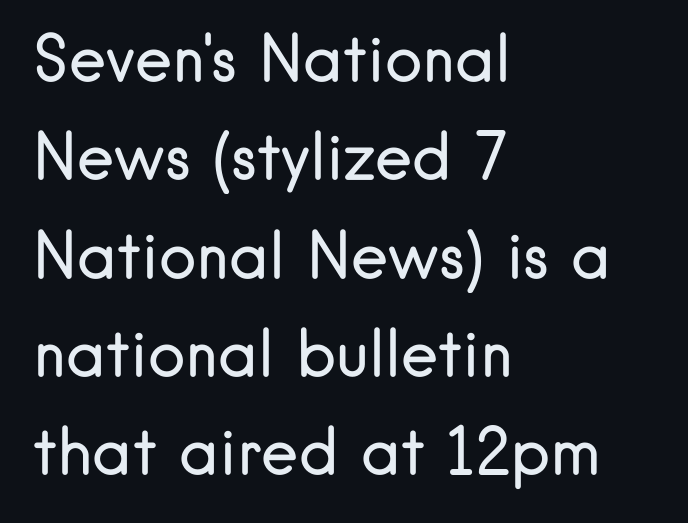
Q: Is the text bold? A: No.
Q: Is the text italic (slanted)? A: No, it is upright.
Q: Is the typeface a serif or a sans-serif typeface? A: Sans-serif.
Q: Is the text underlined? A: No.
Q: How is the paragraph aligned? A: Left-aligned.
Q: Is the spacing between letters normal or unusually wide? A: Normal.
Q: Is the spacing between lines tight, normal or loose? A: Normal.
Q: Width (condensed, normal, or wide)? A: Normal.
Q: Stroke contrast? A: Low.
Q: x-height? A: Small.
Q: Monospaced? A: No.
